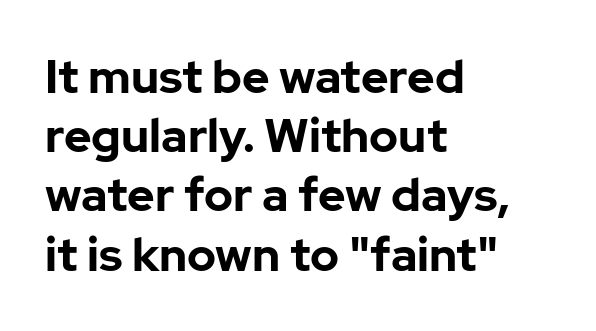
Q: Is the text bold? A: Yes.
Q: Is the text italic (slanted)? A: No, it is upright.
Q: Is the typeface a serif or a sans-serif typeface? A: Sans-serif.
Q: Is the text underlined? A: No.
Q: How is the paragraph aligned? A: Left-aligned.
Q: Is the spacing between letters normal or unusually wide? A: Normal.
Q: Is the spacing between lines tight, normal or loose? A: Normal.
Q: Width (condensed, normal, or wide)? A: Normal.
Q: Stroke contrast? A: Low.
Q: x-height? A: Medium.
Q: Monospaced? A: No.
